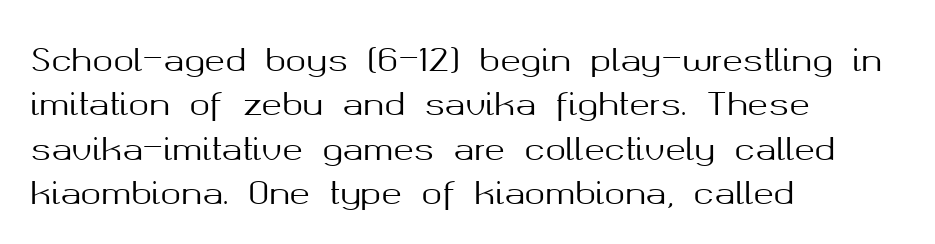
{"serif": "no", "italic": "no", "width": "normal", "stroke_contrast": "medium", "x_height": "medium", "monospaced": "no", "underline": "no", "align": "left", "line_spacing": "normal", "line_spacing_ratio": 1.43, "letter_spacing": "normal", "letter_spacing_em": 0.0, "glyph_px": 31}
